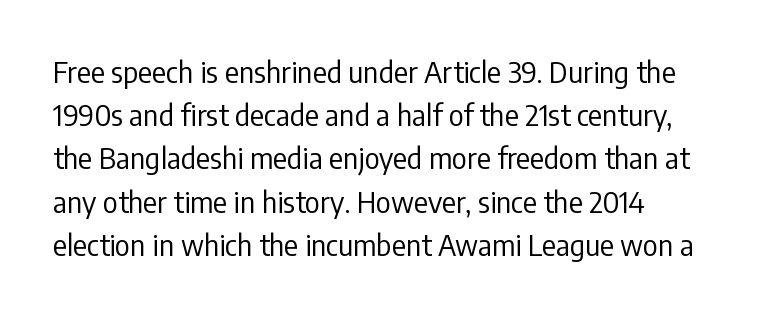
The image shows 29 px regular-weight, condensed sans-serif type, upright; set left-aligned, normal line spacing (1.49x), normal letter spacing, not underlined; low stroke contrast and a medium x-height.
